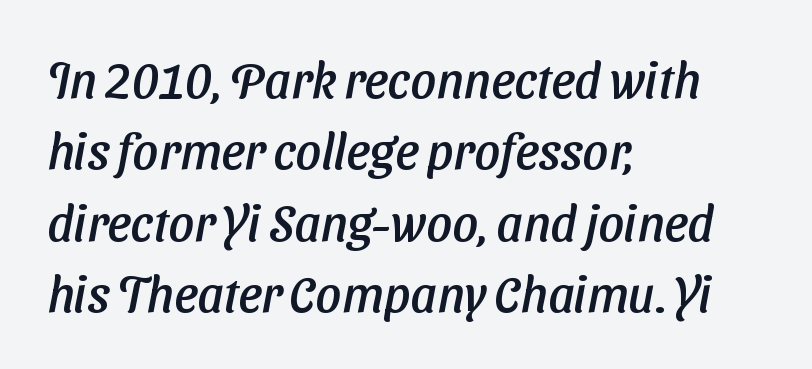
Glyph-to-glyph distance matches everyday printed text. This sample has the flowing, uneven cadence of proportional lettering. You can tell from the bare stems that sans-serif type was used. Honestly, the row spacing looks completely unremarkable. These lines are set flush left with a ragged right edge.
